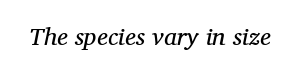
{"italic": "yes", "lean": "right", "slant_degrees": 11, "bold": "no", "underline": "no", "letter_spacing": "normal", "letter_spacing_em": 0.0, "glyph_px": 25}
